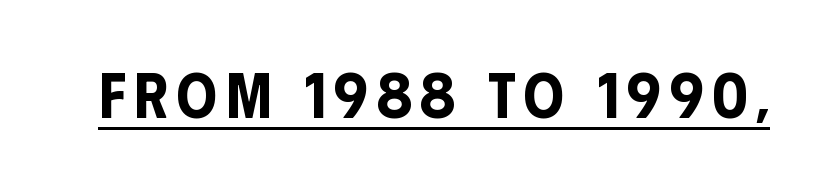
The image shows 64 px condensed sans-serif type, upright; set underlined; low stroke contrast and a large x-height.
